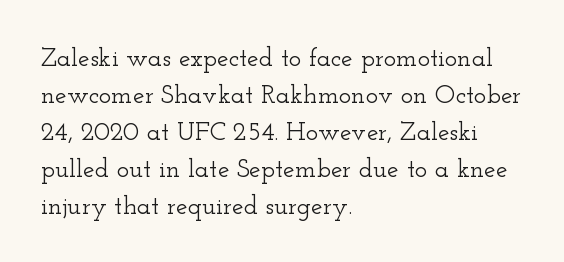
Inter-character spacing is left at the font's built-in metrics. Bare-footed words on every line. Every stem runs plumb, perpendicular to the baseline. Line spacing here is normal. Every row of glyphs begins at an identical x-position on the left.
